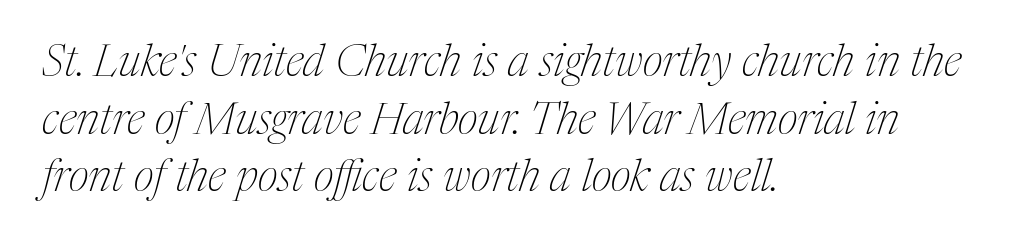
{"serif": "yes", "italic": "yes", "lean": "right", "slant_degrees": 17, "bold": "no", "weight": "thin", "width": "condensed", "stroke_contrast": "medium", "x_height": "medium", "monospaced": "no", "underline": "no", "align": "left", "line_spacing": "normal", "line_spacing_ratio": 1.31, "letter_spacing": "normal", "letter_spacing_em": 0.0, "glyph_px": 44}
